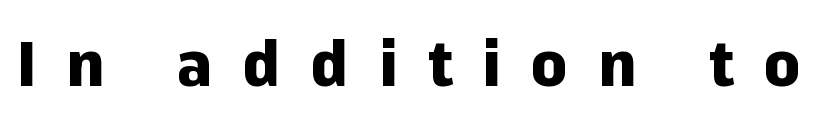
The glyphs are unaccompanied by any horizontal stroke below them. Spacing verdict: proportional, widths tailored to each character. Strong, thick strokes mark this as bold type. Every character sits straight up, as roman type does. These lines are composed in type without serifs. These lines have a slow, spaced-out rhythm from letter to letter.
